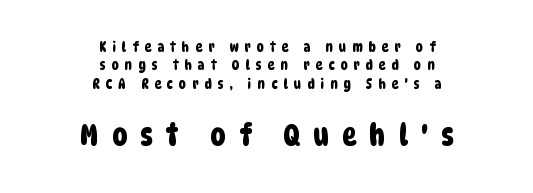
The passage shown begins with its smaller block and ends with its larger one. In terms of leading, this rendering sits right in the middle. Font category for this specimen: sans-serif. Character widths vary here, with narrow letters taking less room than wide ones. Spacing between characters has been opened up far beyond the box default. The space beneath each line is pristine and unruled.
